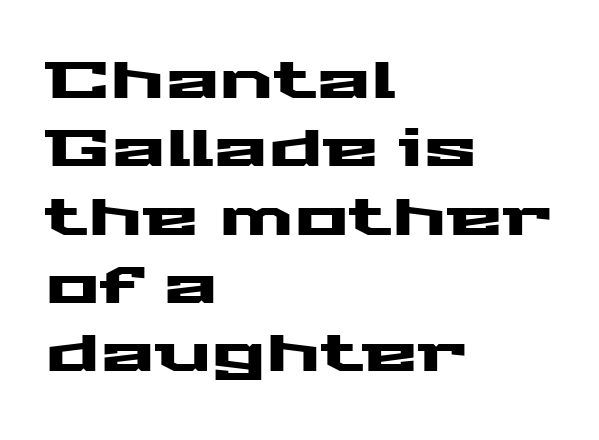
Q: Is the text italic (slanted)? A: No, it is upright.
Q: Is the typeface a serif or a sans-serif typeface? A: Sans-serif.
Q: Is the text underlined? A: No.
Q: How is the paragraph aligned? A: Left-aligned.
Q: Is the spacing between letters normal or unusually wide? A: Normal.
Q: Is the spacing between lines tight, normal or loose? A: Normal.
Q: Width (condensed, normal, or wide)? A: Wide.
Q: Stroke contrast? A: Medium.
Q: x-height? A: Medium.
Q: Monospaced? A: No.
